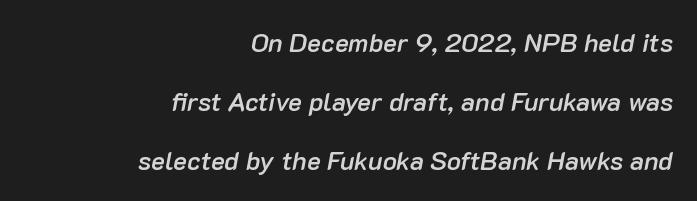
Successive baselines arrive slowly, with a big drop between each. The face used here is a semibold: visibly heavier than regular, lighter than bold. Inter-character spacing is left at the font's built-in metrics. Is the block centered? No — it sits flush against the right margin. Is the type slanted? Yes — the strokes lean at a clear angle.
